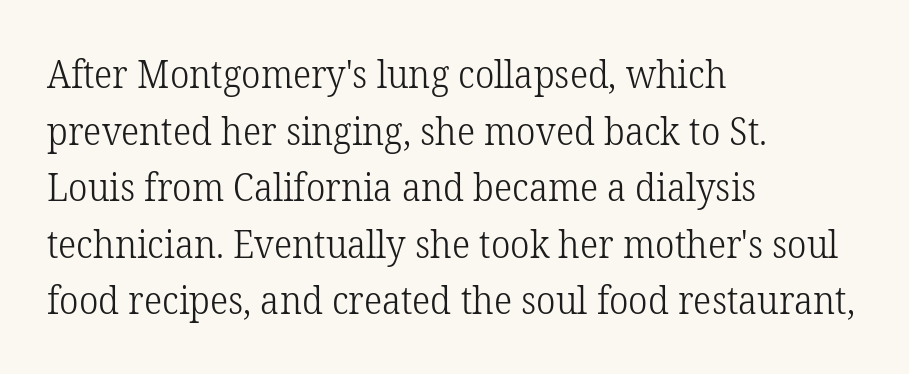
Lines of text with bare space underneath. The passage shown stacks its lines at a standard gap. Each line starts at the same left margin while the right side varies. The rendering uses natural spacing where letterforms have individual widths. A quiet, ordinary-to-light weight characterises the typeface.
